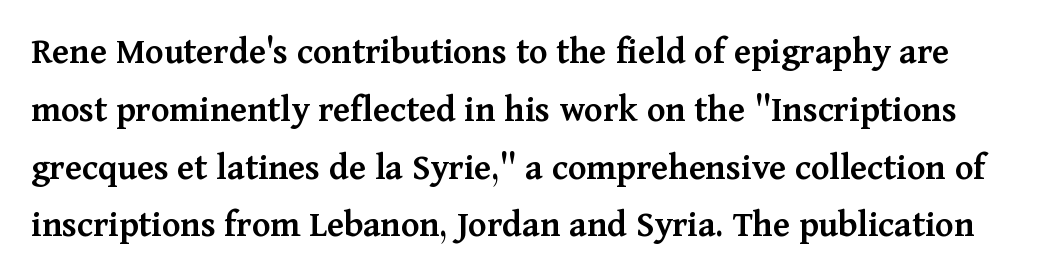
Q: Is the text bold? A: Semi-bold.
Q: Is the text italic (slanted)? A: No, it is upright.
Q: Is the typeface a serif or a sans-serif typeface? A: Serif.
Q: Is the text underlined? A: No.
Q: Is the spacing between letters normal or unusually wide? A: Normal.
Q: Is the spacing between lines tight, normal or loose? A: Normal.
Q: Width (condensed, normal, or wide)? A: Normal.
Q: Stroke contrast? A: Medium.
Q: x-height? A: Medium.
Q: Monospaced? A: No.
